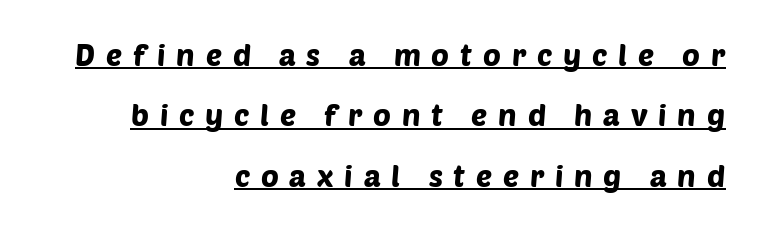
{"serif": "no", "width": "normal", "stroke_contrast": "low", "x_height": "large", "monospaced": "no", "underline": "yes", "align": "right", "line_spacing": "loose", "line_spacing_ratio": 2.01, "letter_spacing": "wide", "letter_spacing_em": 0.36, "glyph_px": 30}
